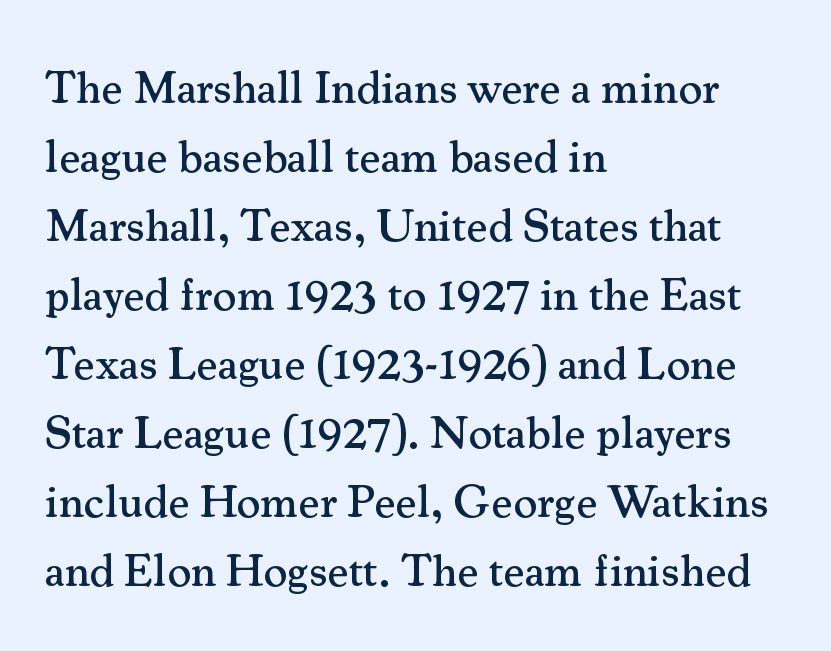
The image shows 46 px serif type, upright; set left-aligned, normal line spacing (1.5x), normal letter spacing, not underlined; medium stroke contrast and a small x-height.
